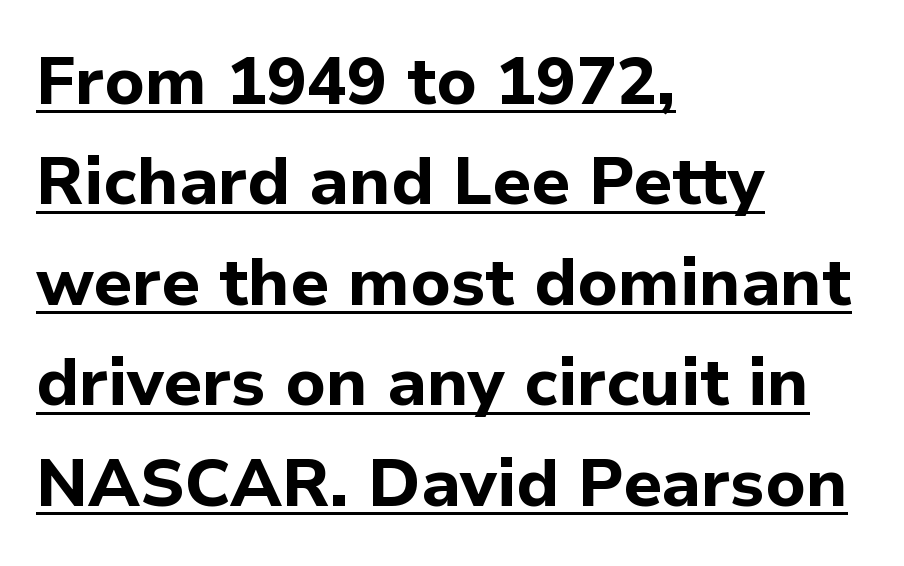
Q: Is the text bold? A: Yes.
Q: Is the text italic (slanted)? A: No, it is upright.
Q: Is the typeface a serif or a sans-serif typeface? A: Sans-serif.
Q: Is the text underlined? A: Yes.
Q: How is the paragraph aligned? A: Left-aligned.
Q: Is the spacing between letters normal or unusually wide? A: Normal.
Q: Is the spacing between lines tight, normal or loose? A: Normal.
Q: Width (condensed, normal, or wide)? A: Normal.
Q: Stroke contrast? A: Low.
Q: x-height? A: Medium.
Q: Monospaced? A: No.
